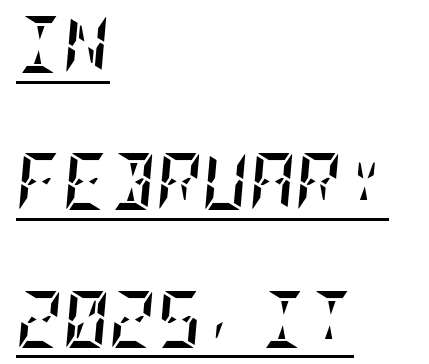
The type is set solid horizontally, with unmodified tracking. Looks like someone drew a line under every word here. These words are printed bold, with thick strokes throughout. The whole block is typeset with a tilt.
